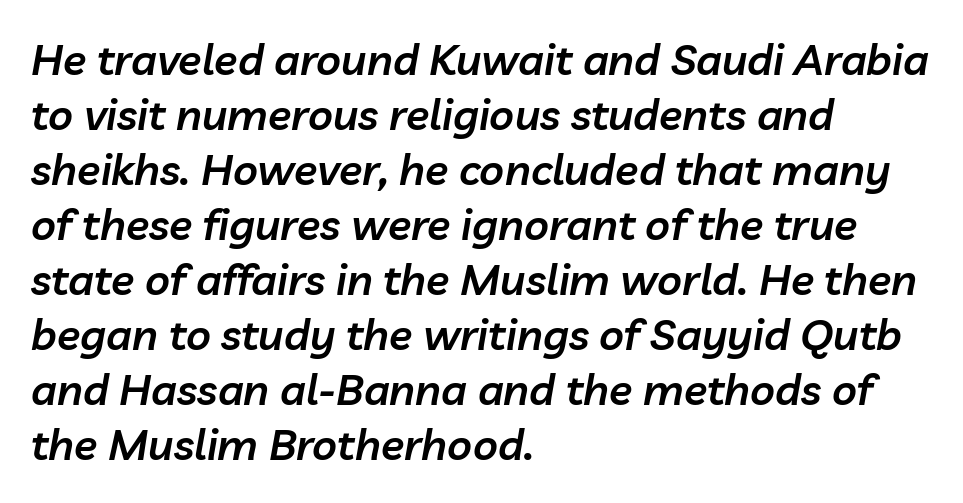
Here the designer chose a conventional face with non-uniform glyph widths. This is the in-between weight designers call semibold or demi. Short note: letters normally spaced. There's an unmistakable incline to the writing here. Where is the straight margin? On the left. Nobody drew a line under any word here.
